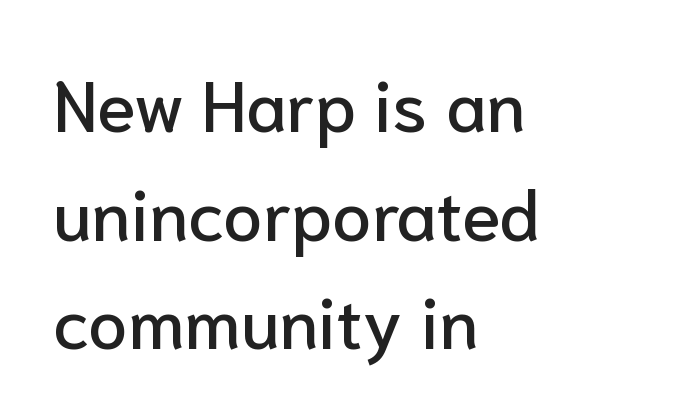
The image shows 71 px sans-serif type, upright; set left-aligned, normal line spacing (1.53x), normal letter spacing, not underlined; low stroke contrast and a medium x-height.
